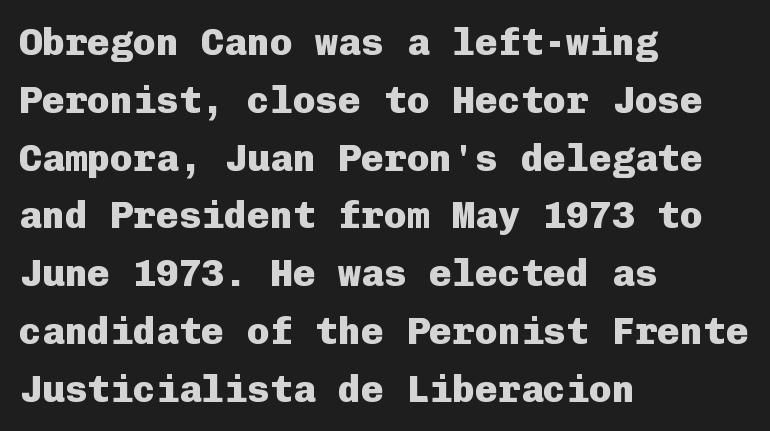
{"serif": "no", "italic": "no", "bold": "yes", "weight": "heavy", "width": "normal", "stroke_contrast": "low", "x_height": "medium", "monospaced": "yes", "underline": "no", "align": "left", "line_spacing": "normal", "line_spacing_ratio": 1.52, "letter_spacing": "normal", "letter_spacing_em": 0.0, "glyph_px": 38}
